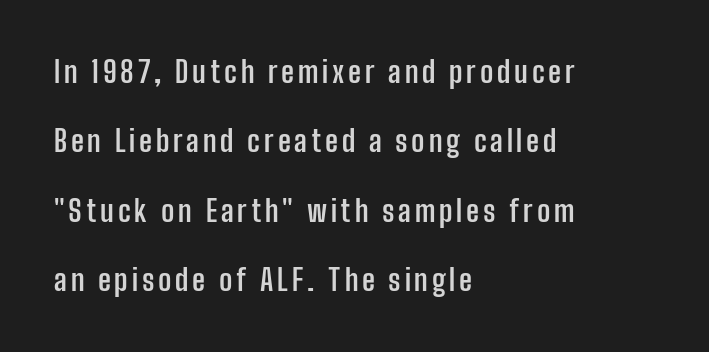
The image shows 29 px semibold, condensed sans-serif type, upright; set left-aligned, loose line spacing (2.39x), not underlined; low stroke contrast and a medium x-height.
